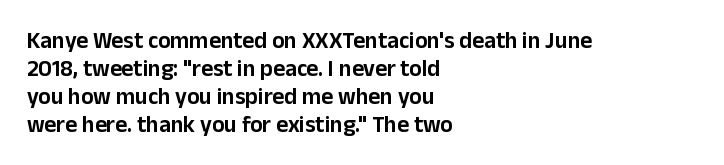
{"italic": "no", "underline": "no", "align": "left", "line_spacing_ratio": 1.22, "letter_spacing": "normal", "letter_spacing_em": 0.0, "glyph_px": 23}
